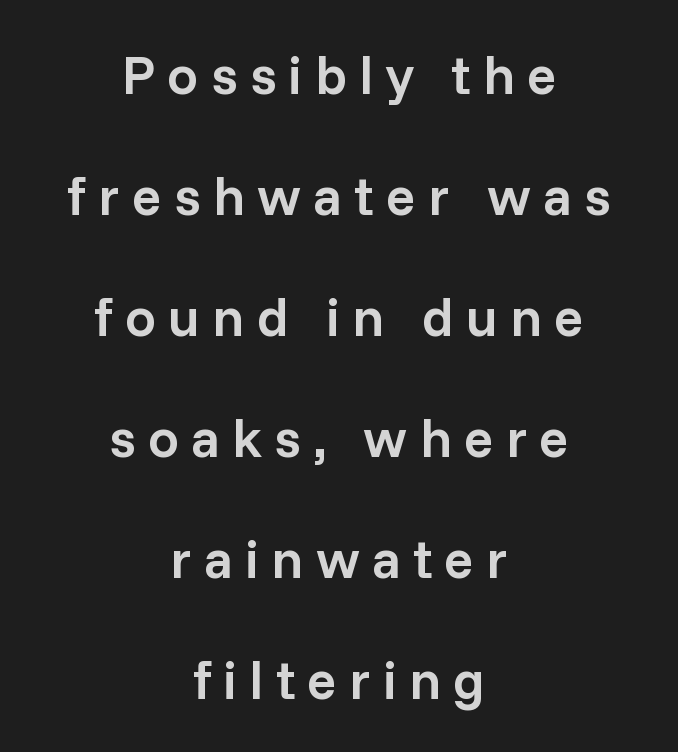
The image shows 55 px semibold sans-serif type, upright; set centered, loose line spacing (2.2x), unusually wide letter spacing (+0.22 em), not underlined; low stroke contrast and a medium x-height.
